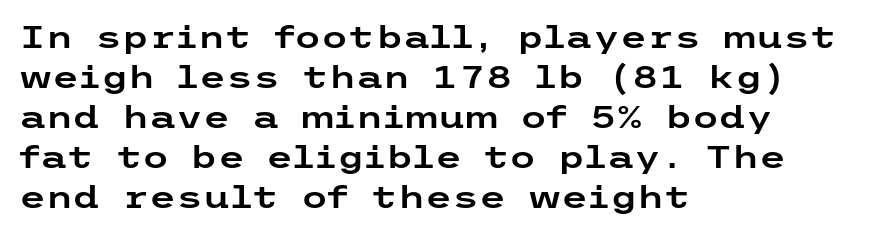
Does the leading feel generous? No, just average. Horizontal alignment here is leftward, the default for most running prose. You could call the tracking neutral — neither tight nor loose. The letters stand upright; this is a roman face.
